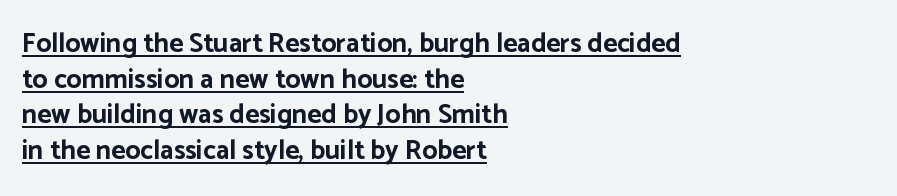
{"italic": "no", "bold": "yes", "underline": "yes", "align": "left", "line_spacing": "normal", "line_spacing_ratio": 1.32, "letter_spacing": "normal", "letter_spacing_em": 0.0, "glyph_px": 27}
